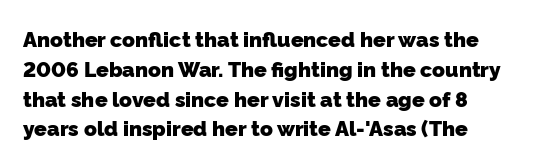
{"bold": "yes", "underline": "no", "align": "left", "line_spacing": "normal", "line_spacing_ratio": 1.42, "letter_spacing": "normal", "letter_spacing_em": 0.0, "glyph_px": 21}
